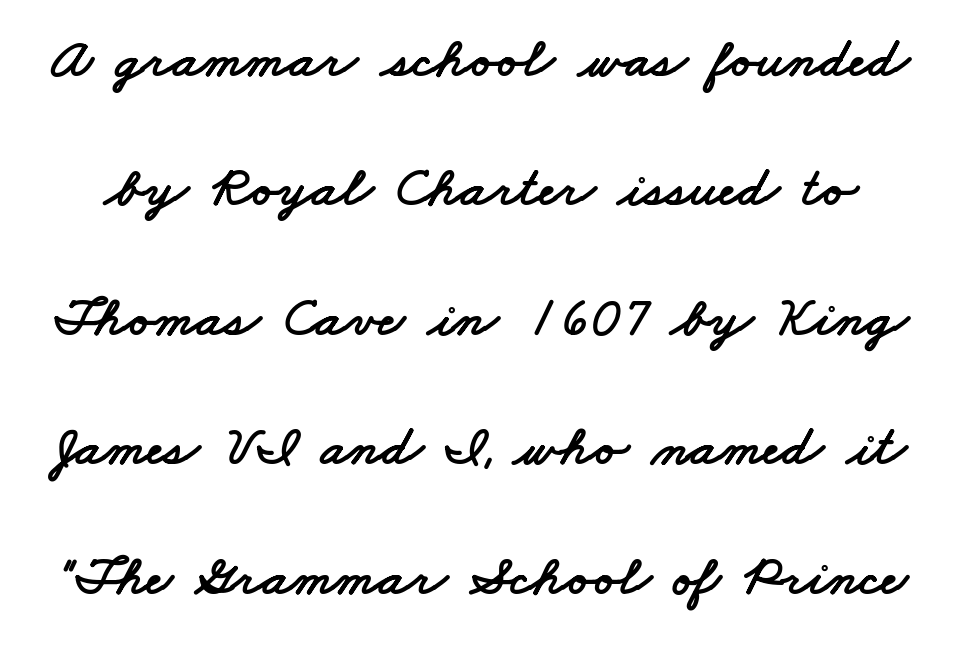
The image shows 57 px wide sans-serif type; set loose line spacing (2.27x), normal letter spacing, not underlined; low stroke contrast and a small x-height.
